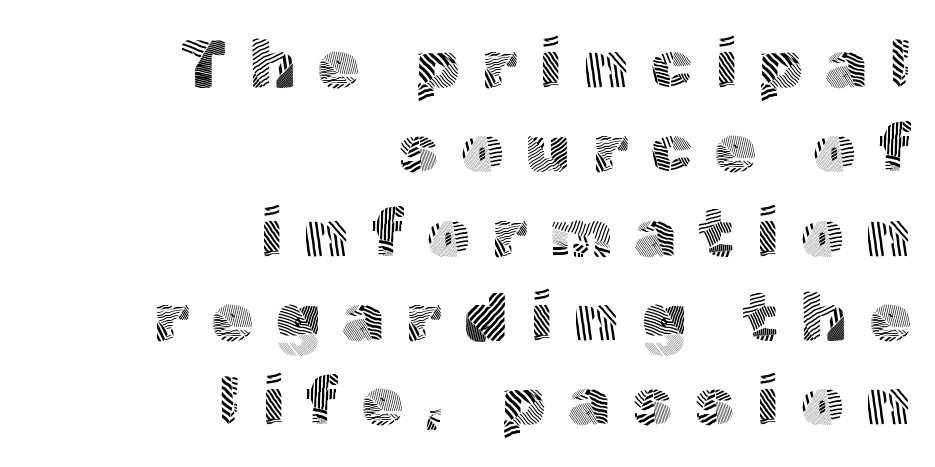
The image shows 68 px light sans-serif type, upright; set right-aligned, line spacing 1.24x, unusually wide letter spacing (+0.32 em), not underlined; a medium x-height.
